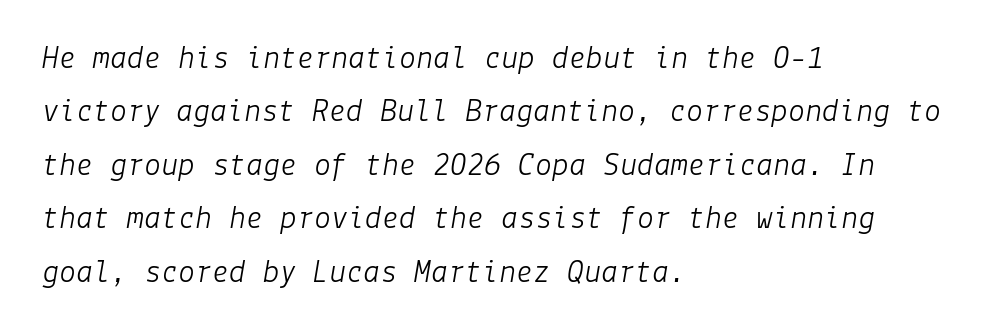
{"italic": "yes", "lean": "right", "slant_degrees": 9, "bold": "no", "weight": "light", "width": "normal", "stroke_contrast": "low", "x_height": "medium", "underline": "no", "align": "left", "line_spacing": "normal", "line_spacing_ratio": 1.57, "letter_spacing": "normal", "letter_spacing_em": 0.0, "glyph_px": 34}
